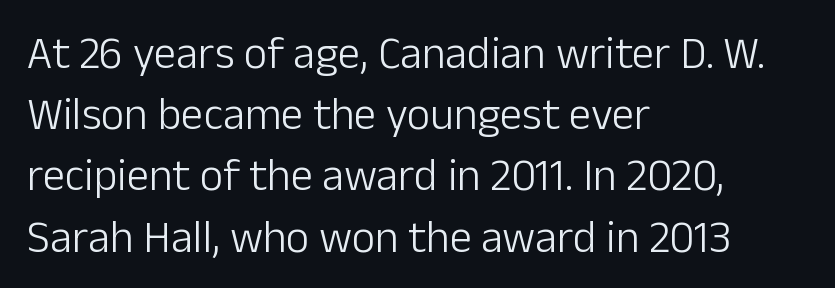
The glyphs in this specimen are sans serif. The line texture is even and compact thanks to regular tracking. Caption: multi-line text, flush left, ragged right. A normal amount of white space separates one row of letters from the next. The typeface has the unassuming heft of standard copy or less.
